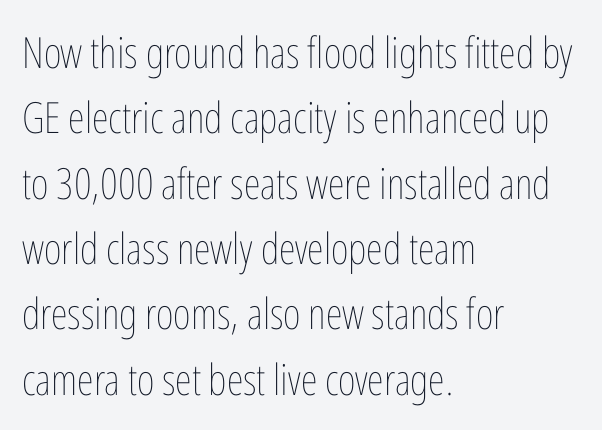
{"italic": "no", "bold": "no", "weight": "thin", "width": "condensed", "stroke_contrast": "low", "x_height": "medium", "monospaced": "no", "underline": "no", "align": "left", "line_spacing": "normal", "line_spacing_ratio": 1.52, "letter_spacing": "normal", "letter_spacing_em": 0.0, "glyph_px": 43}
